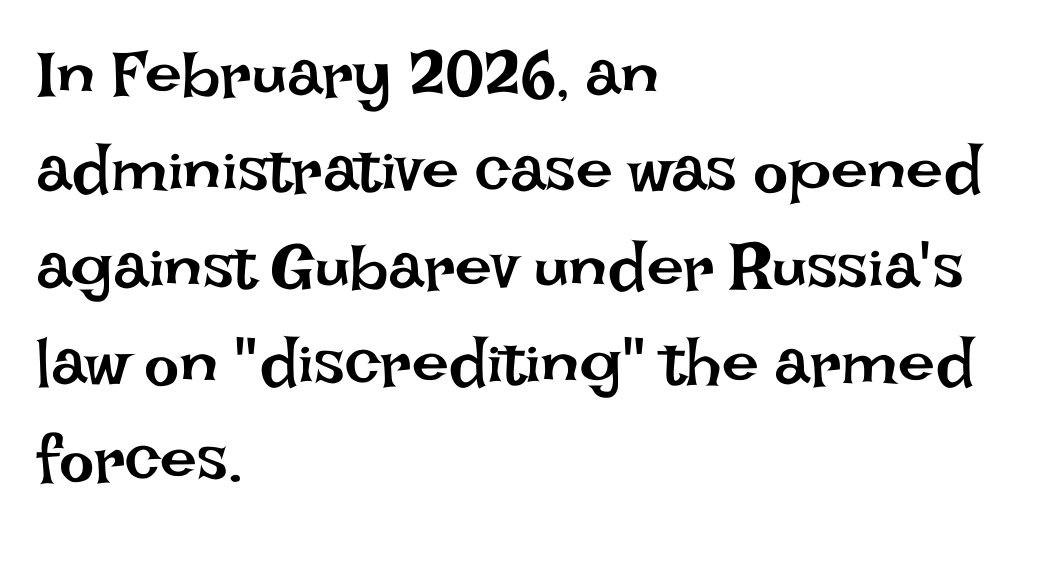
Q: Is the text bold? A: No.
Q: Is the text italic (slanted)? A: No, it is upright.
Q: Is the text underlined? A: No.
Q: How is the paragraph aligned? A: Left-aligned.
Q: Is the spacing between letters normal or unusually wide? A: Normal.
Q: Is the spacing between lines tight, normal or loose? A: Normal.
Q: Width (condensed, normal, or wide)? A: Normal.
Q: Stroke contrast? A: Low.
Q: x-height? A: Large.
Q: Monospaced? A: No.
